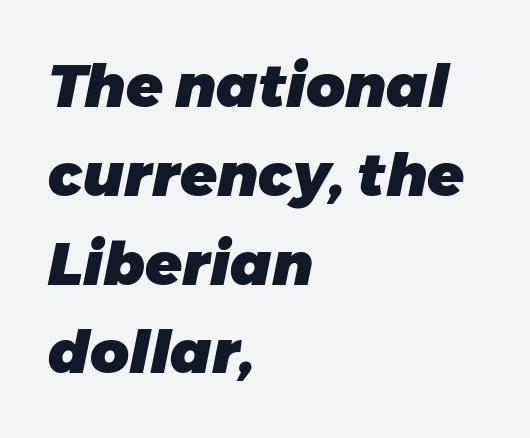
The strip under each line holds only bare page. The face used here is proportionally spaced, like ordinary book or web type. Baseline-to-baseline distance is the conventional proportion of letter height. Each line starts at the same left margin while the right side varies. Weight: bold. The letters sit at their default tracking, neither squeezed nor spread.
